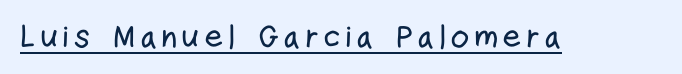
Q: Is the text italic (slanted)? A: No, it is upright.
Q: Is the typeface a serif or a sans-serif typeface? A: Sans-serif.
Q: Is the text underlined? A: Yes.
Q: Width (condensed, normal, or wide)? A: Condensed.
Q: Stroke contrast? A: Low.
Q: x-height? A: Medium.
Q: Monospaced? A: No.
